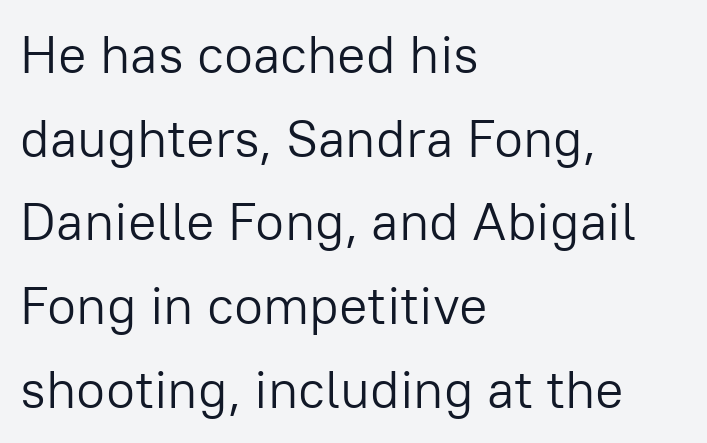
Q: Is the text bold? A: No.
Q: Is the text italic (slanted)? A: No, it is upright.
Q: Is the typeface a serif or a sans-serif typeface? A: Sans-serif.
Q: Is the text underlined? A: No.
Q: How is the paragraph aligned? A: Left-aligned.
Q: Is the spacing between letters normal or unusually wide? A: Normal.
Q: Is the spacing between lines tight, normal or loose? A: Normal.
Q: Width (condensed, normal, or wide)? A: Normal.
Q: Stroke contrast? A: Low.
Q: x-height? A: Medium.
Q: Monospaced? A: No.
